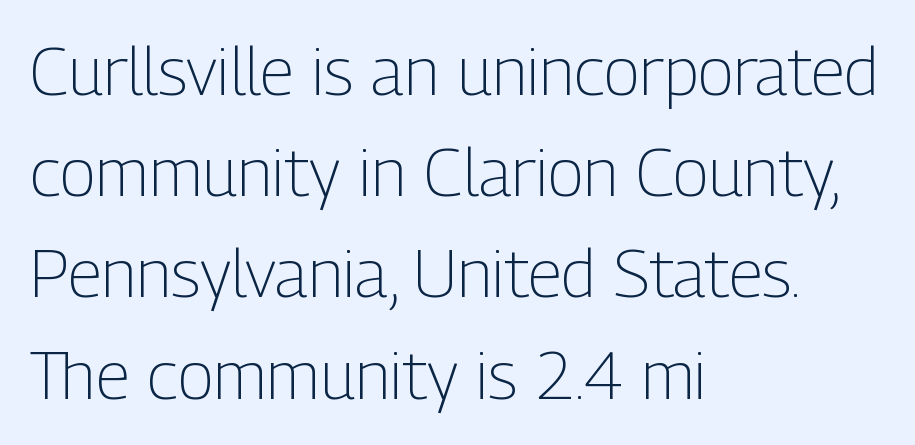
The image shows 67 px light, condensed sans-serif type, upright; set left-aligned, normal line spacing (1.51x), normal letter spacing, not underlined; low stroke contrast and a medium x-height.
